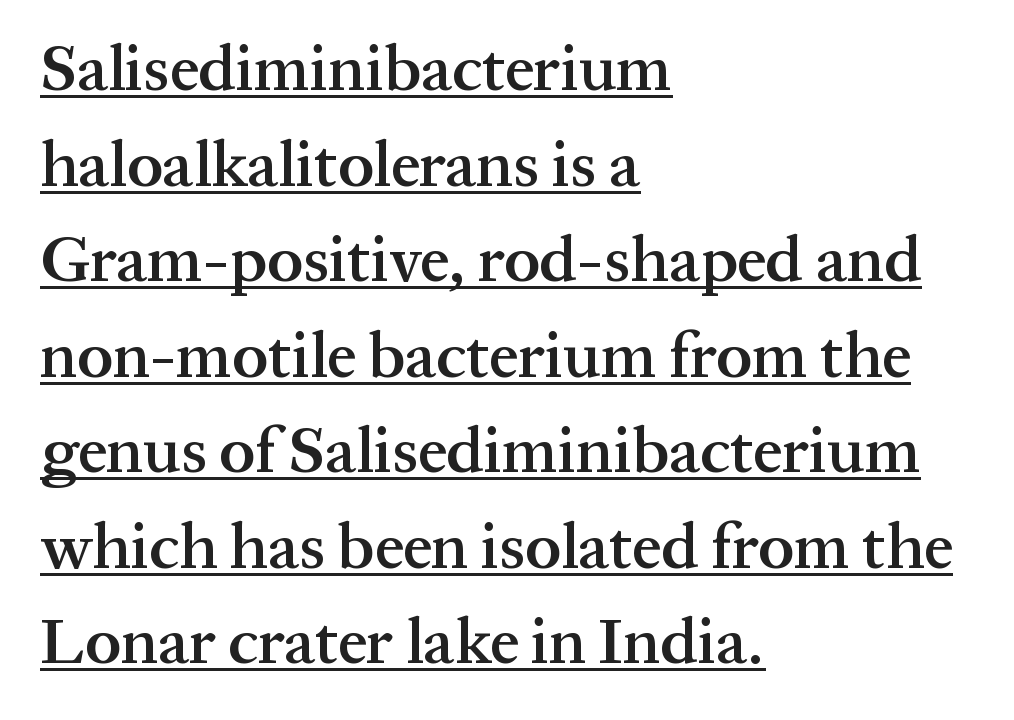
The image shows 65 px semibold serif type, upright; set left-aligned, normal line spacing (1.47x), normal letter spacing, underlined; medium stroke contrast and a medium x-height.
